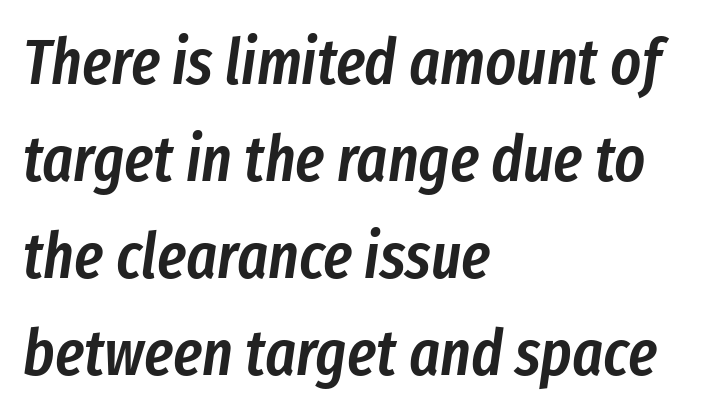
The image shows 65 px semibold, condensed type, italic (leaning right); set left-aligned, normal line spacing (1.49x), normal letter spacing, not underlined; low stroke contrast and a medium x-height.
